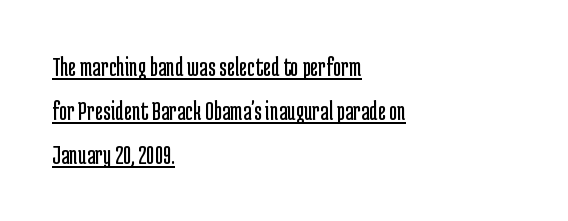
Q: Is the text bold? A: No.
Q: Is the text italic (slanted)? A: No, it is upright.
Q: Is the typeface a serif or a sans-serif typeface? A: Sans-serif.
Q: Is the text underlined? A: Yes.
Q: How is the paragraph aligned? A: Left-aligned.
Q: Is the spacing between letters normal or unusually wide? A: Normal.
Q: Is the spacing between lines tight, normal or loose? A: Normal.
Q: Width (condensed, normal, or wide)? A: Condensed.
Q: Stroke contrast? A: Low.
Q: x-height? A: Medium.
Q: Monospaced? A: No.
